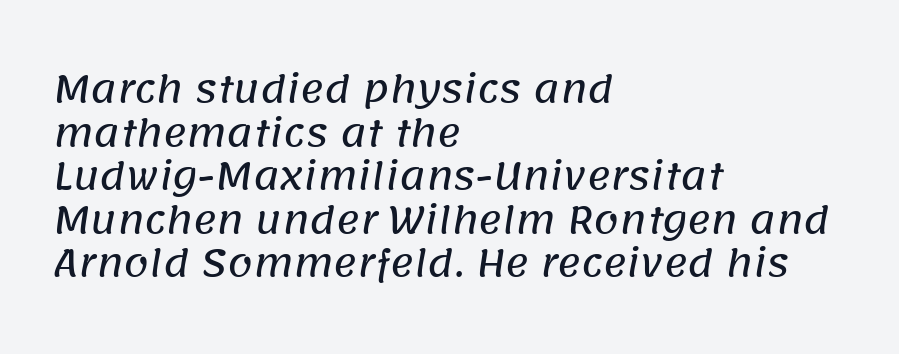
Q: Is the typeface a serif or a sans-serif typeface? A: Sans-serif.
Q: Is the text underlined? A: No.
Q: How is the paragraph aligned? A: Left-aligned.
Q: Is the spacing between letters normal or unusually wide? A: Normal.
Q: Width (condensed, normal, or wide)? A: Normal.
Q: Stroke contrast? A: Low.
Q: x-height? A: Large.
Q: Monospaced? A: No.
